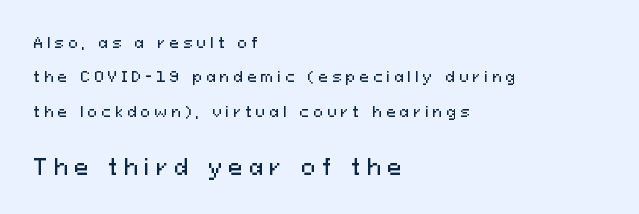
{"italic": "no", "underline": "no", "align": "left", "line_spacing": "loose", "line_spacing_ratio": 2.45, "letter_spacing": "wide", "letter_spacing_em": 0.31, "larger_block": "second", "size_ratio": 1.5, "glyph_px": 21}
